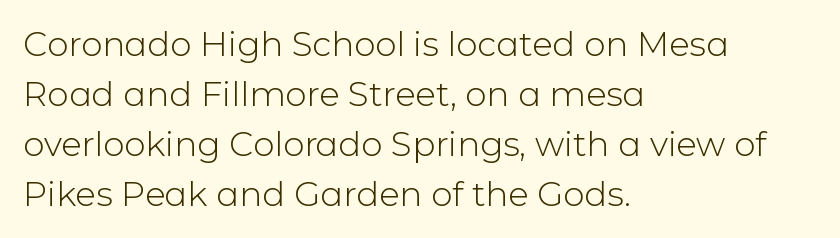
Summary of weight: not heavy and not bold. Normally led — the rows are evenly, conventionally spaced. Casual observation: everything's shoved over to the left. Honestly, the letter spacing is just normal — you wouldn't notice it. The letters stand straight up with perfectly vertical stems.
